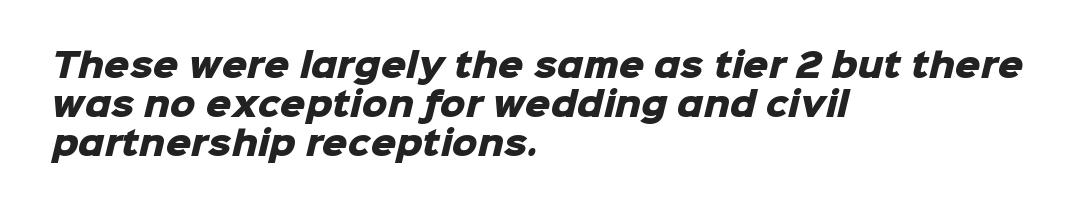
Q: Is the text bold? A: Yes.
Q: Is the typeface a serif or a sans-serif typeface? A: Sans-serif.
Q: Is the text underlined? A: No.
Q: How is the paragraph aligned? A: Left-aligned.
Q: Is the spacing between letters normal or unusually wide? A: Normal.
Q: Width (condensed, normal, or wide)? A: Normal.
Q: Stroke contrast? A: Low.
Q: x-height? A: Medium.
Q: Monospaced? A: No.
